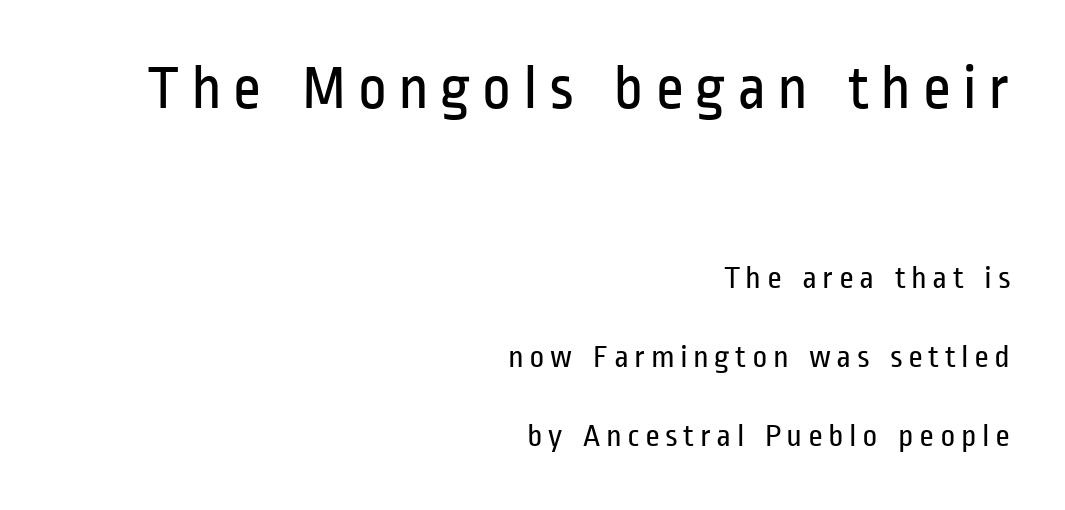
Q: Is the text bold? A: No.
Q: Is the text italic (slanted)? A: No, it is upright.
Q: Is the typeface a serif or a sans-serif typeface? A: Sans-serif.
Q: Is the text underlined? A: No.
Q: How is the paragraph aligned? A: Right-aligned.
Q: Is the spacing between lines tight, normal or loose? A: Loose.
Q: Which block of text is set in a larger size, the first (top) or the second (bottom)? A: The first (top) one.
Q: Width (condensed, normal, or wide)? A: Condensed.
Q: Stroke contrast? A: Low.
Q: x-height? A: Medium.
Q: Monospaced? A: No.
